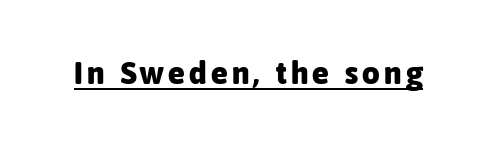
{"serif": "no", "italic": "no", "bold": "yes", "weight": "heavy", "width": "normal", "stroke_contrast": "low", "x_height": "medium", "monospaced": "no", "underline": "yes", "glyph_px": 31}
